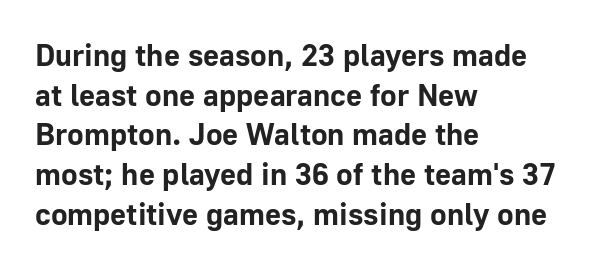
Q: Is the text bold? A: Yes.
Q: Is the text italic (slanted)? A: No, it is upright.
Q: Is the typeface a serif or a sans-serif typeface? A: Sans-serif.
Q: Is the text underlined? A: No.
Q: How is the paragraph aligned? A: Left-aligned.
Q: Is the spacing between letters normal or unusually wide? A: Normal.
Q: Is the spacing between lines tight, normal or loose? A: Normal.
Q: Width (condensed, normal, or wide)? A: Normal.
Q: Stroke contrast? A: Low.
Q: x-height? A: Medium.
Q: Monospaced? A: No.
